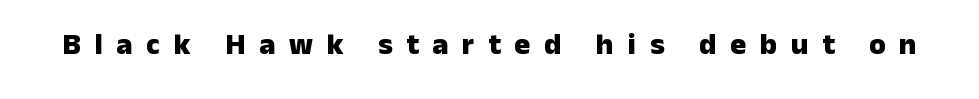
The image shows 30 px heavy sans-serif type, upright; set unusually wide letter spacing (+0.46 em), not underlined; low stroke contrast and a medium x-height.
